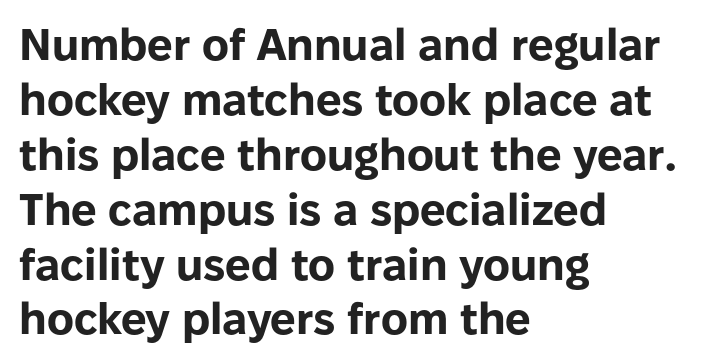
The image shows 45 px bold sans-serif type, upright; set left-aligned, line spacing 1.22x, normal letter spacing, not underlined; low stroke contrast and a medium x-height.
